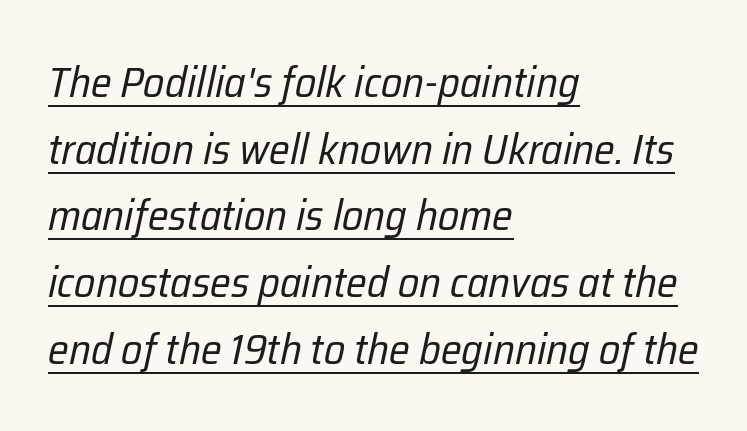
{"italic": "yes", "lean": "right", "slant_degrees": 12, "bold": "no", "weight": "regular", "width": "condensed", "stroke_contrast": "low", "x_height": "medium", "monospaced": "no", "underline": "yes", "align": "left", "line_spacing": "normal", "line_spacing_ratio": 1.55, "letter_spacing": "normal", "letter_spacing_em": 0.0, "glyph_px": 43}
